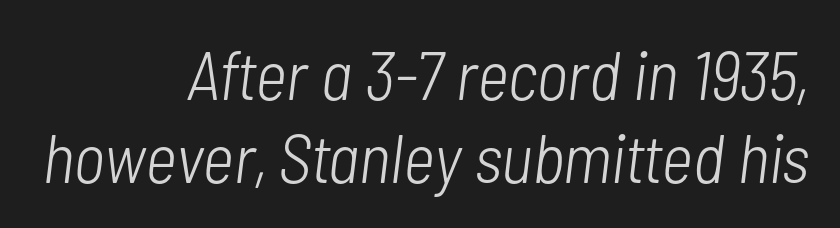
Q: Is the text bold? A: No.
Q: Is the text italic (slanted)? A: Yes, it leans right by about 7 degrees.
Q: Is the text underlined? A: No.
Q: How is the paragraph aligned? A: Right-aligned.
Q: Is the spacing between letters normal or unusually wide? A: Normal.
Q: Width (condensed, normal, or wide)? A: Condensed.
Q: Stroke contrast? A: Low.
Q: x-height? A: Medium.
Q: Monospaced? A: No.
